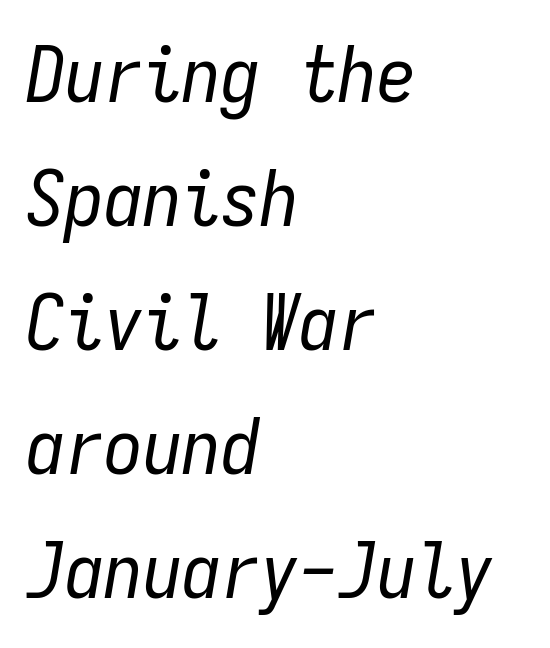
The image shows 78 px regular-weight, condensed type, italic (leaning right), monospaced; set left-aligned, normal line spacing (1.59x), normal letter spacing, not underlined; low stroke contrast and a medium x-height.
